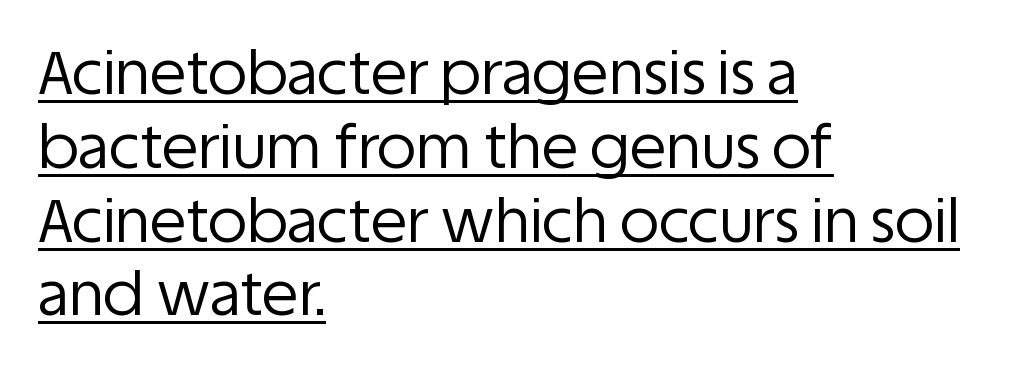
The image shows 60 px regular-weight sans-serif type, upright; set left-aligned, line spacing 1.23x, normal letter spacing, underlined; low stroke contrast and a large x-height.
